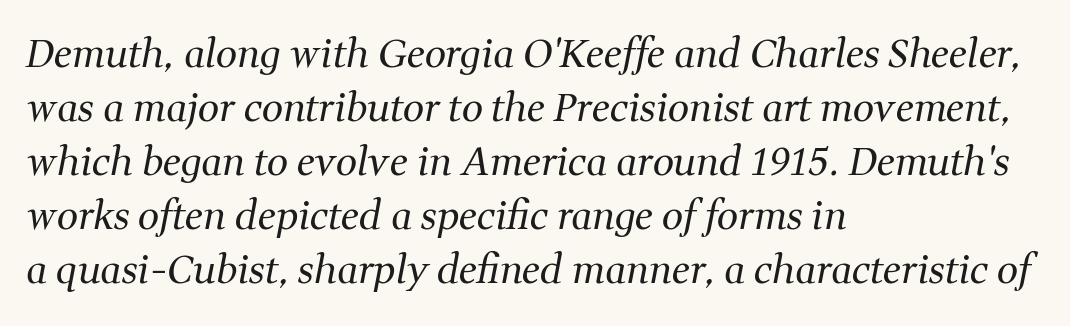
You can tell it's italic because the verticals aren't actually vertical. Think of a printed novel: that variable character pitch is what you see here. On a weight scale, this lands at 450 or below. In terms of leading, this rendering sits right in the middle. Anything drawn beneath the words? Only blank space. The setting favours the left margin, as ordinary paragraphs usually do.
